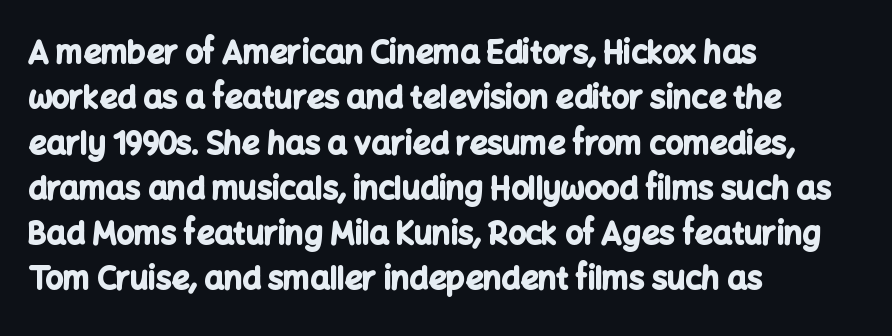
Q: Is the text bold? A: Yes.
Q: Is the text italic (slanted)? A: No, it is upright.
Q: Is the typeface a serif or a sans-serif typeface? A: Sans-serif.
Q: Is the text underlined? A: No.
Q: How is the paragraph aligned? A: Left-aligned.
Q: Is the spacing between letters normal or unusually wide? A: Normal.
Q: Is the spacing between lines tight, normal or loose? A: Normal.
Q: Width (condensed, normal, or wide)? A: Normal.
Q: Stroke contrast? A: Low.
Q: x-height? A: Medium.
Q: Monospaced? A: No.
